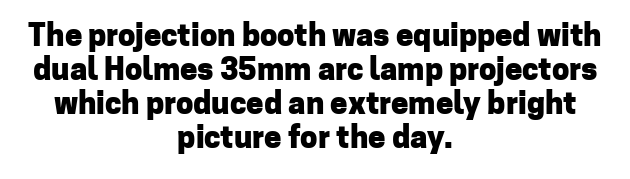
This rendering features lettering with no underline. Between one letter and the next there's only the usual sliver of space. The characters display no serif detailing; their extremities are plain. Every stem runs plumb, perpendicular to the baseline. Reading down the block, each line starts at a different indent, mirrored at its end.
